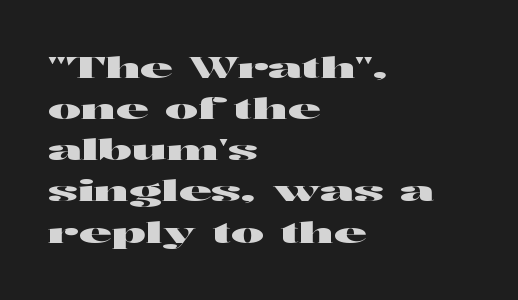
Interline gaps are of average width in this sample. The strip under each line holds only bare page. The passage shown is typeset with a sans-serif family. Each letter keeps its own natural width here, so spacing adapts to shape.
